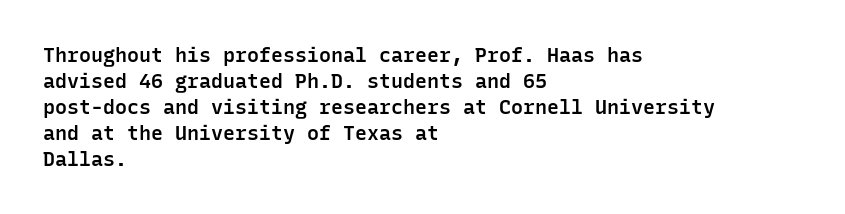
{"italic": "no", "bold": "semi", "underline": "no", "align": "left", "line_spacing": "normal", "line_spacing_ratio": 1.3, "letter_spacing": "normal", "letter_spacing_em": 0.0, "glyph_px": 20}
